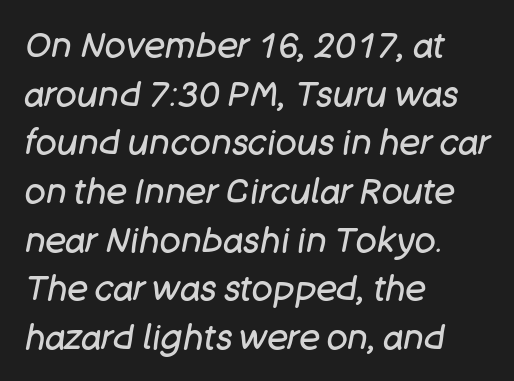
Q: Is the text bold? A: No.
Q: Is the text italic (slanted)? A: Yes, it leans right by about 11 degrees.
Q: Is the text underlined? A: No.
Q: How is the paragraph aligned? A: Left-aligned.
Q: Is the spacing between letters normal or unusually wide? A: Normal.
Q: Is the spacing between lines tight, normal or loose? A: Normal.
Q: Width (condensed, normal, or wide)? A: Normal.
Q: Stroke contrast? A: Low.
Q: x-height? A: Large.
Q: Monospaced? A: No.
